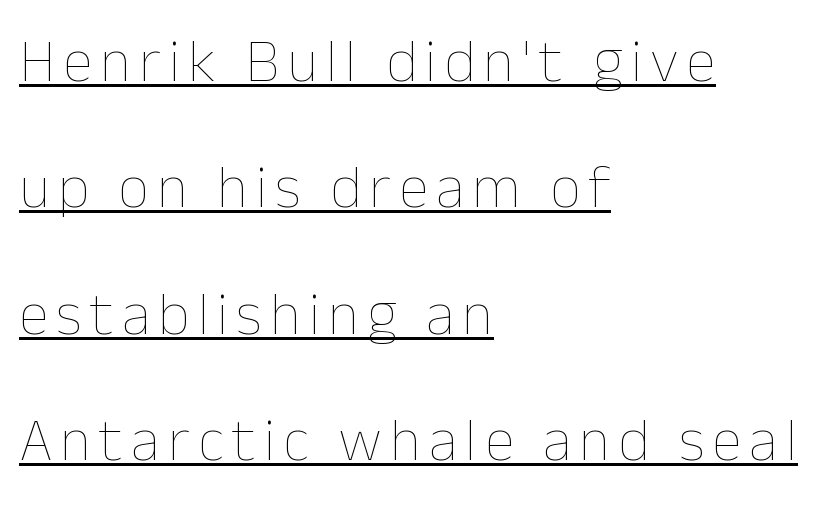
The strokes are not fattened; the text isn't bold. Each line of the rendering has a horizontal stroke beneath the glyphs. The block of text is sparse from top to bottom, with ample space between rows. Is the block centered? No — it sits flush against the left margin.
